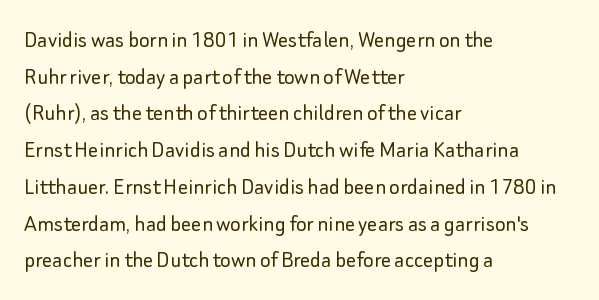
The image shows 25 px text type, upright; set left-aligned, normal line spacing (1.47x), normal letter spacing, not underlined.
